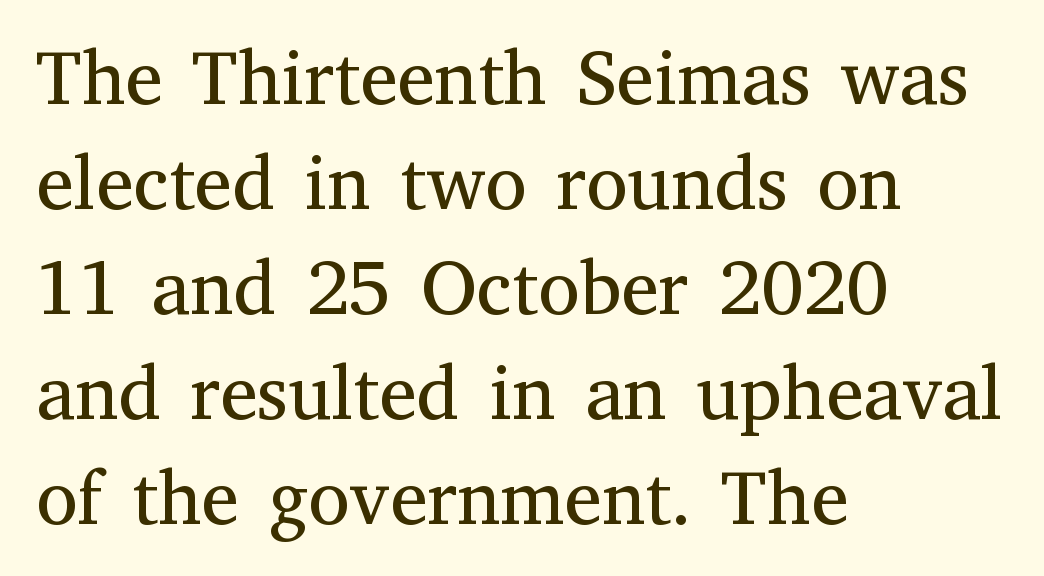
{"serif": "yes", "italic": "no", "bold": "no", "weight": "regular", "width": "normal", "stroke_contrast": "medium", "x_height": "medium", "monospaced": "no", "underline": "no", "align": "left", "line_spacing": "normal", "line_spacing_ratio": 1.38, "letter_spacing": "normal", "letter_spacing_em": 0.0, "glyph_px": 76}
